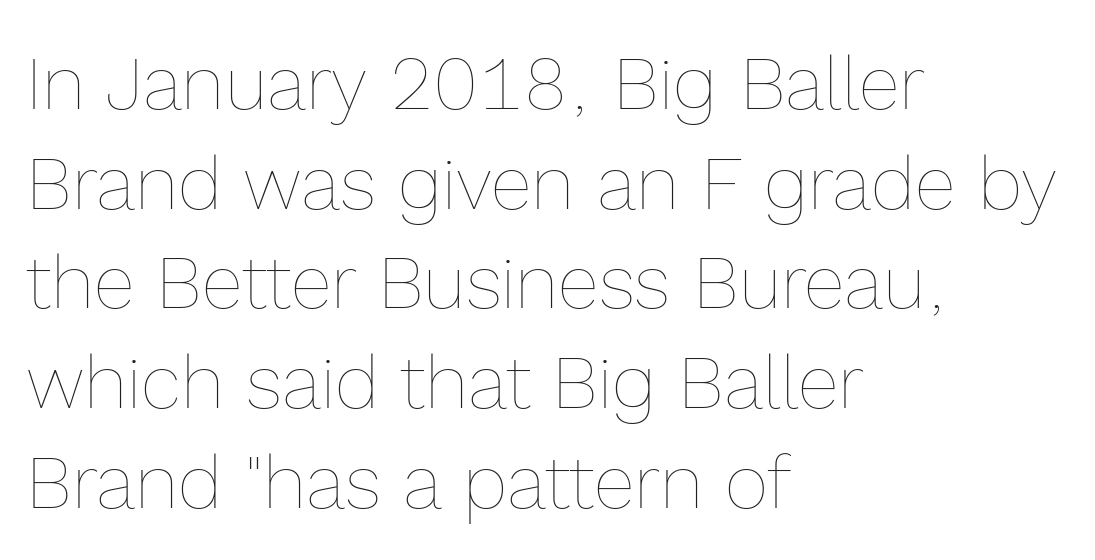
{"italic": "no", "bold": "no", "weight": "thin", "width": "normal", "x_height": "medium", "monospaced": "no", "underline": "no", "align": "left", "line_spacing": "normal", "line_spacing_ratio": 1.33, "letter_spacing": "normal", "letter_spacing_em": 0.0, "glyph_px": 75}
